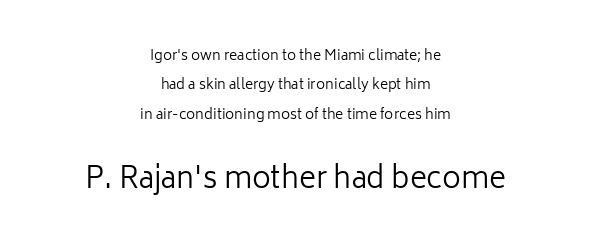
{"serif": "no", "italic": "no", "bold": "no", "weight": "regular", "width": "normal", "stroke_contrast": "low", "x_height": "medium", "monospaced": "no", "underline": "no", "align": "center", "line_spacing": "loose", "line_spacing_ratio": 2.09, "letter_spacing": "normal", "letter_spacing_em": 0.0, "larger_block": "second", "size_ratio": 2.07, "glyph_px": 29}
